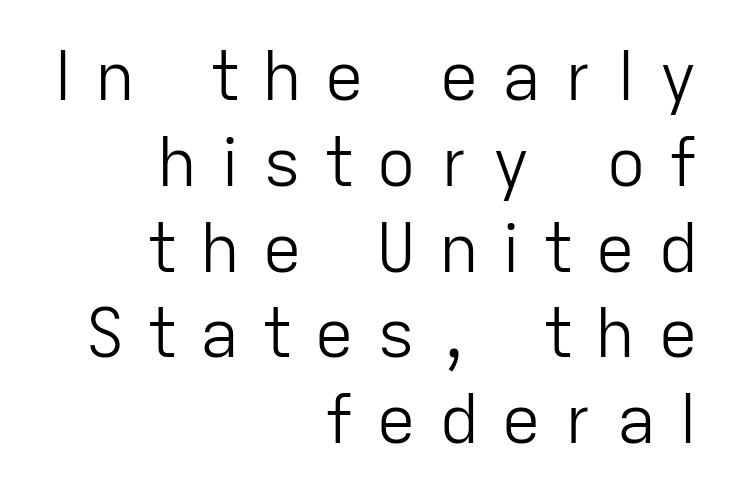
Q: Is the text bold? A: No.
Q: Is the text italic (slanted)? A: No, it is upright.
Q: Is the typeface a serif or a sans-serif typeface? A: Sans-serif.
Q: Is the text underlined? A: No.
Q: How is the paragraph aligned? A: Right-aligned.
Q: Is the spacing between letters normal or unusually wide? A: Unusually wide.
Q: Is the spacing between lines tight, normal or loose? A: Normal.
Q: Width (condensed, normal, or wide)? A: Normal.
Q: Stroke contrast? A: Low.
Q: x-height? A: Medium.
Q: Monospaced? A: No.
